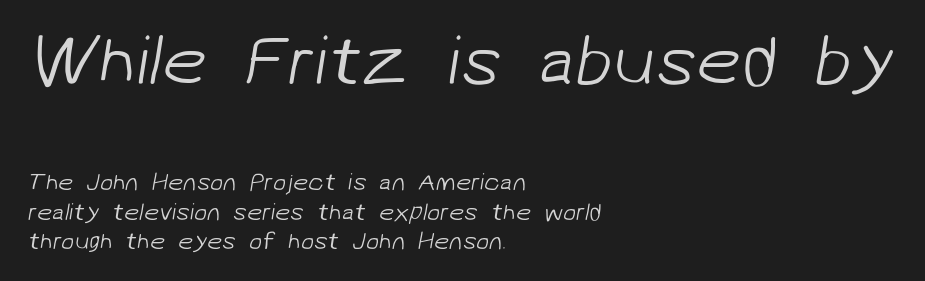
Q: Is the text bold? A: No.
Q: Is the typeface a serif or a sans-serif typeface? A: Sans-serif.
Q: Is the text underlined? A: No.
Q: How is the paragraph aligned? A: Left-aligned.
Q: Is the spacing between letters normal or unusually wide? A: Normal.
Q: Which block of text is set in a larger size, the first (top) or the second (bottom)? A: The first (top) one.
Q: Width (condensed, normal, or wide)? A: Normal.
Q: Stroke contrast? A: Low.
Q: x-height? A: Medium.
Q: Monospaced? A: No.
